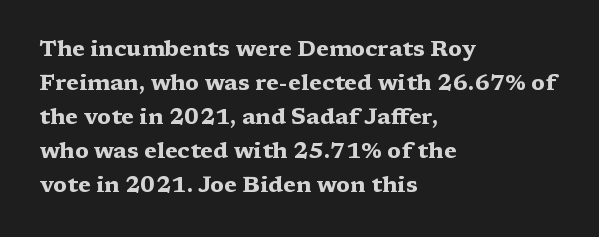
Q: Is the text bold? A: Yes.
Q: Is the text italic (slanted)? A: No, it is upright.
Q: Is the text underlined? A: No.
Q: How is the paragraph aligned? A: Left-aligned.
Q: Is the spacing between letters normal or unusually wide? A: Normal.
Q: Is the spacing between lines tight, normal or loose? A: Normal.
